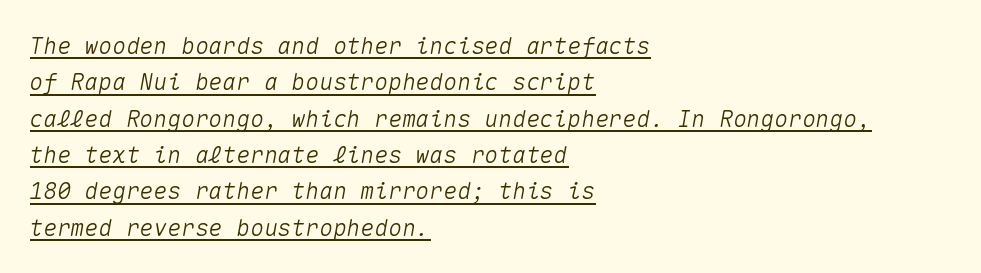
Q: Is the text italic (slanted)? A: Yes, it leans right by about 10 degrees.
Q: Is the text underlined? A: Yes.
Q: How is the paragraph aligned? A: Left-aligned.
Q: Is the spacing between letters normal or unusually wide? A: Normal.
Q: Is the spacing between lines tight, normal or loose? A: Normal.
